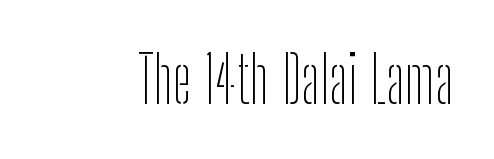
No heavy texture on the line: the type isn't bold. These lines are rendered in a variable-pitch font. Letters rest on an invisible, unmarked baseline. The characters display no serif detailing; their extremities are plain. Every character sits straight up, as roman type does. The tracking reads as untouched default to a designer's eye.
